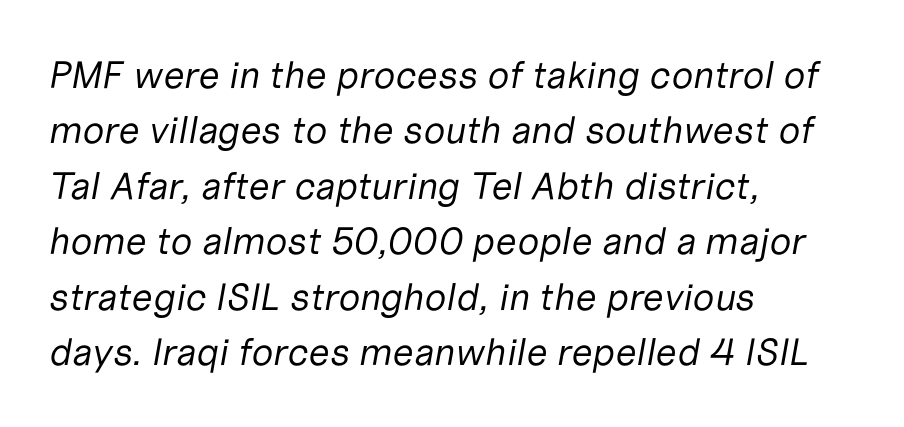
The image shows 38 px regular-weight type, italic (leaning right); set left-aligned, normal line spacing (1.46x), normal letter spacing, not underlined; low stroke contrast and a medium x-height.
